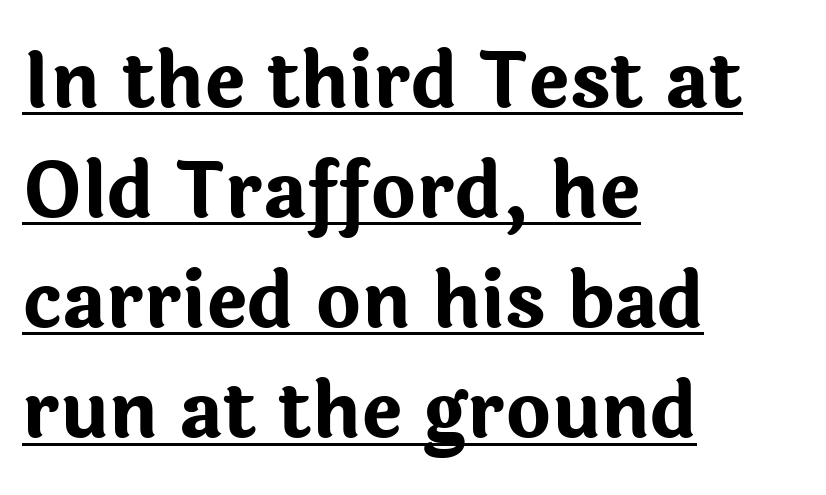
Q: Is the text bold? A: Yes.
Q: Is the text italic (slanted)? A: No, it is upright.
Q: Is the typeface a serif or a sans-serif typeface? A: Sans-serif.
Q: Is the text underlined? A: Yes.
Q: How is the paragraph aligned? A: Left-aligned.
Q: Is the spacing between letters normal or unusually wide? A: Normal.
Q: Is the spacing between lines tight, normal or loose? A: Normal.
Q: Width (condensed, normal, or wide)? A: Normal.
Q: Stroke contrast? A: Low.
Q: x-height? A: Medium.
Q: Monospaced? A: No.
